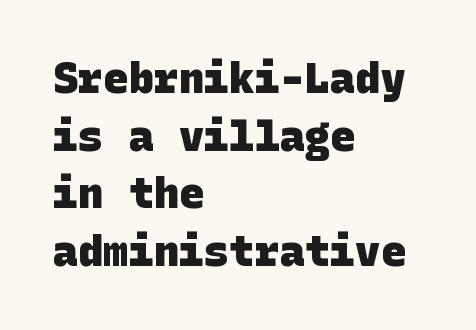
The image shows 42 px heavy sans-serif type; set left-aligned, normal line spacing (1.37x), normal letter spacing, not underlined; low stroke contrast and a large x-height.
